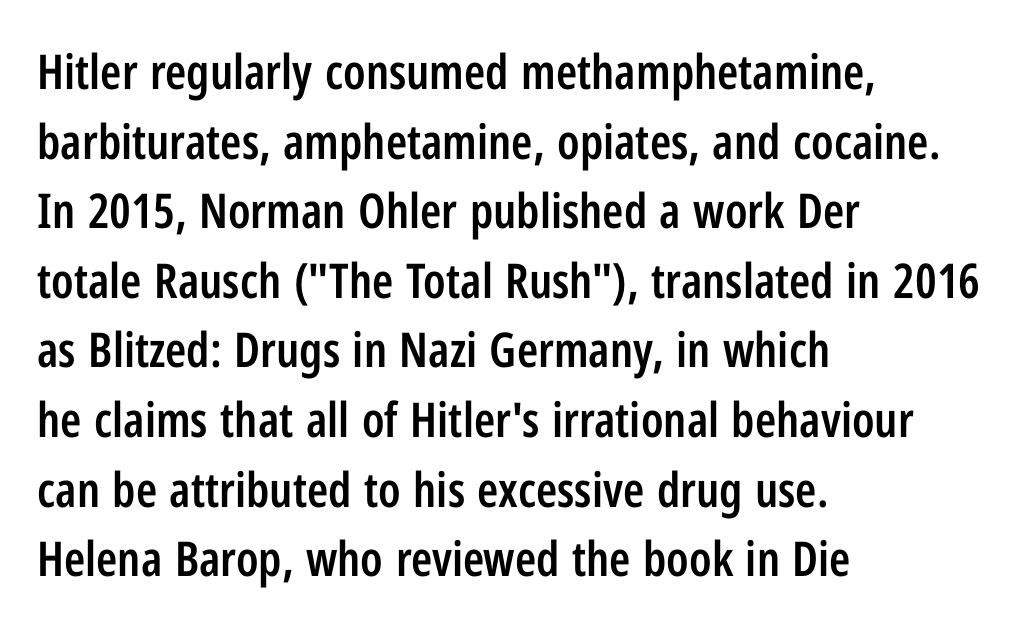
Q: Is the text bold? A: Semi-bold.
Q: Is the text italic (slanted)? A: No, it is upright.
Q: Is the typeface a serif or a sans-serif typeface? A: Sans-serif.
Q: Is the text underlined? A: No.
Q: How is the paragraph aligned? A: Left-aligned.
Q: Is the spacing between letters normal or unusually wide? A: Normal.
Q: Is the spacing between lines tight, normal or loose? A: Normal.
Q: Width (condensed, normal, or wide)? A: Condensed.
Q: Stroke contrast? A: Low.
Q: x-height? A: Medium.
Q: Monospaced? A: No.
